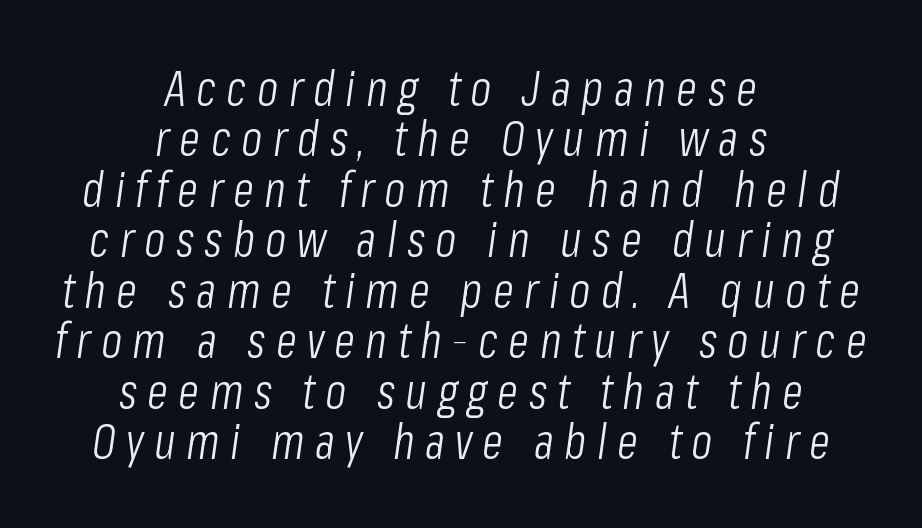
The image shows 49 px light, condensed type, italic (leaning right); set centered, tight line spacing (1.03x), unusually wide letter spacing (+0.21 em), not underlined; low stroke contrast and a medium x-height.
